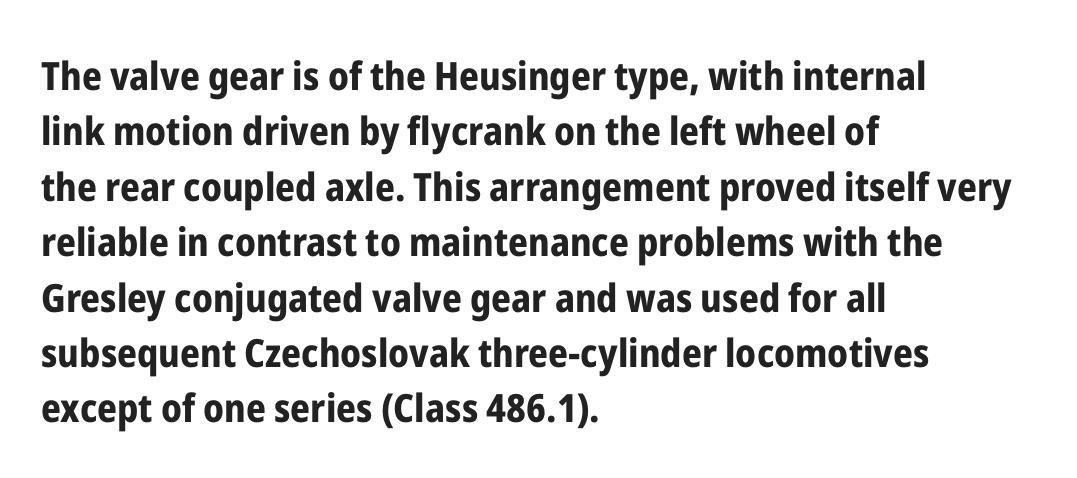
The image shows 39 px bold, condensed sans-serif type, upright; set left-aligned, normal line spacing (1.42x), normal letter spacing, not underlined; low stroke contrast and a medium x-height.
